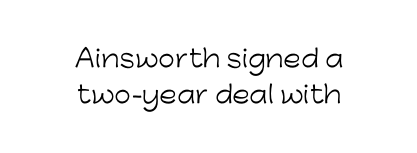
The image shows 24 px text type, upright; set centered, normal line spacing (1.52x), normal letter spacing, not underlined.
